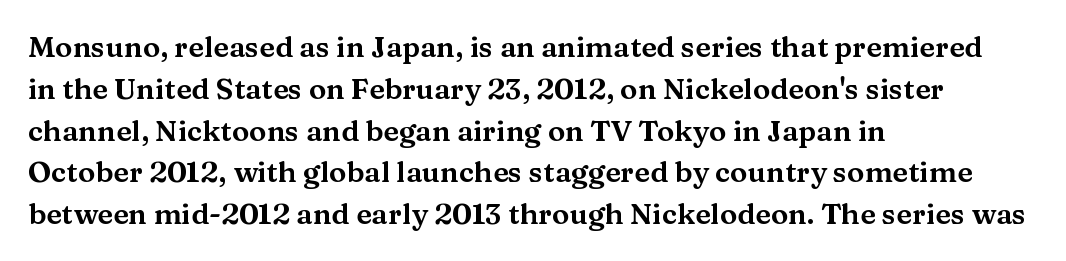
Leftover space on each line is placed entirely after the last word. Characters follow at the spacing the type designer built in. The letters carry serifs — small finishing strokes at the ends of their stems. The face used here is proportionally spaced, like ordinary book or web type. In terms of leading, this rendering sits right in the middle. The type sits square on the baseline with zero lean.
